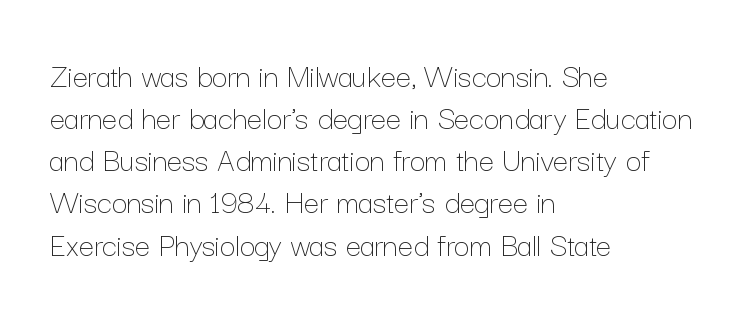
The face used here is proportionally spaced, like ordinary book or web type. A typesetter would call this zero additional tracking. A bare baseline throughout the passage. Letters have the restrained weight of plain body copy at most. Left-aligned paragraph, ragged on the right.
